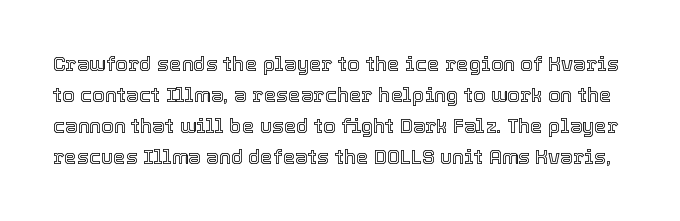
Q: Is the text italic (slanted)? A: No, it is upright.
Q: Is the text underlined? A: No.
Q: Is the spacing between letters normal or unusually wide? A: Normal.
Q: Is the spacing between lines tight, normal or loose? A: Normal.
